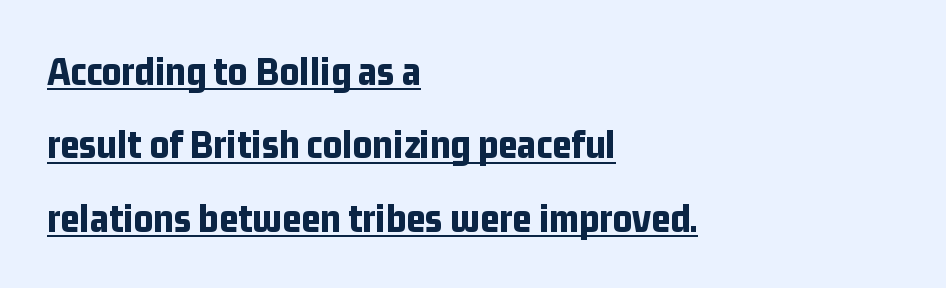
The image shows 42 px bold, condensed sans-serif type, upright; set left-aligned, line spacing 1.75x, normal letter spacing, underlined; low stroke contrast and a medium x-height.
